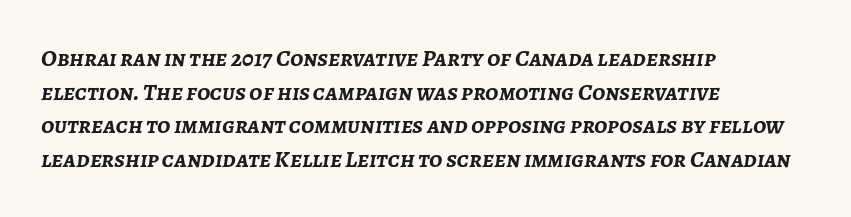
Q: Is the text bold? A: Yes.
Q: Is the text italic (slanted)? A: Yes, it leans right by about 7 degrees.
Q: Is the text underlined? A: No.
Q: How is the paragraph aligned? A: Left-aligned.
Q: Is the spacing between letters normal or unusually wide? A: Normal.
Q: Is the spacing between lines tight, normal or loose? A: Normal.
